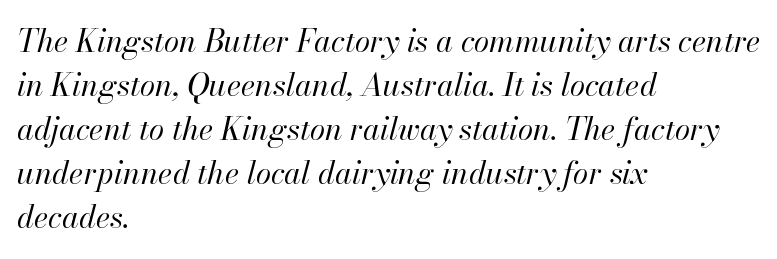
The image shows 31 px regular-weight type, italic (leaning right); set left-aligned, normal line spacing (1.42x), normal letter spacing, not underlined; high stroke contrast and a small x-height.
